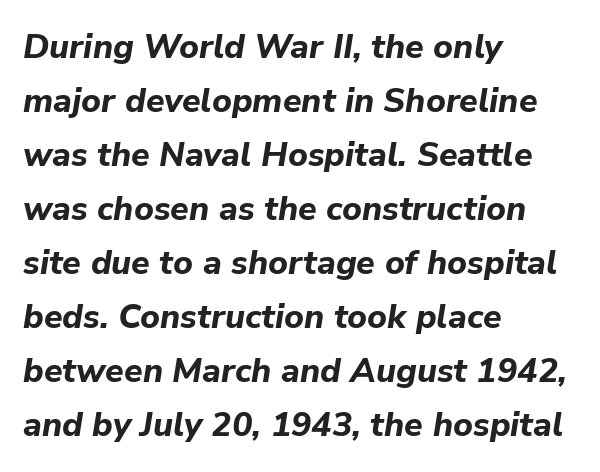
{"italic": "yes", "lean": "right", "slant_degrees": 9, "bold": "yes", "weight": "bold", "width": "normal", "stroke_contrast": "low", "x_height": "medium", "monospaced": "no", "underline": "no", "align": "left", "line_spacing": "normal", "line_spacing_ratio": 1.59, "letter_spacing": "normal", "letter_spacing_em": 0.0, "glyph_px": 34}
